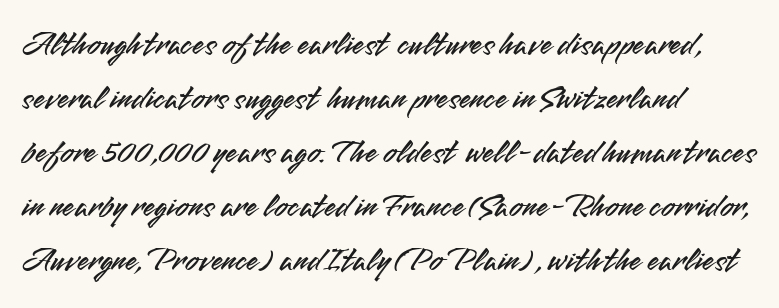
Q: Is the text italic (slanted)? A: Yes.
Q: Is the typeface a serif or a sans-serif typeface? A: Sans-serif.
Q: Is the text underlined? A: No.
Q: How is the paragraph aligned? A: Left-aligned.
Q: Is the spacing between letters normal or unusually wide? A: Normal.
Q: Is the spacing between lines tight, normal or loose? A: Normal.
Q: Width (condensed, normal, or wide)? A: Normal.
Q: Stroke contrast? A: Medium.
Q: x-height? A: Small.
Q: Monospaced? A: No.
